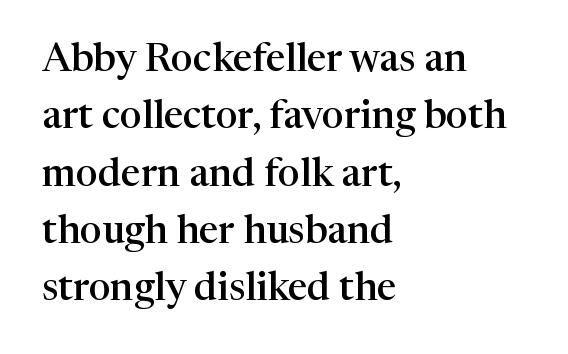
Typographic density is moderately raised because the face is semibold. The compositor pushed each line to the left boundary. This rendering employs a face with finishing strokes, i.e., a serif. How would I describe the line gaps? Plain and ordinary. The words here are not underlined. Do the characters align in a grid? No, the font is proportional.
